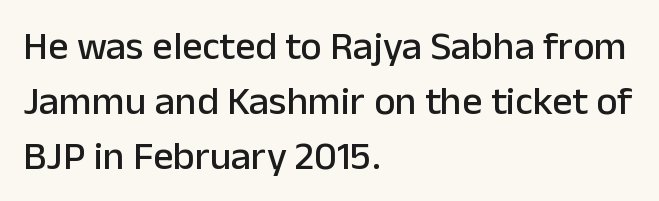
Q: Is the text italic (slanted)? A: No, it is upright.
Q: Is the typeface a serif or a sans-serif typeface? A: Sans-serif.
Q: Is the text underlined? A: No.
Q: How is the paragraph aligned? A: Left-aligned.
Q: Is the spacing between letters normal or unusually wide? A: Normal.
Q: Is the spacing between lines tight, normal or loose? A: Normal.
Q: Width (condensed, normal, or wide)? A: Normal.
Q: Stroke contrast? A: Low.
Q: x-height? A: Medium.
Q: Monospaced? A: No.
